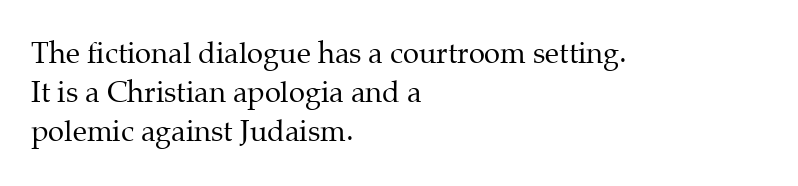
Weight: in the light-to-regular range. Little horizontal feet cap the strokes, marking this as serif type. This rendering uses left alignment, leaving the right contour irregular. The rendering uses a moderate line-height, typical for paragraphs. Bare-footed words on every line. The passage shown has conventional tracking throughout.
